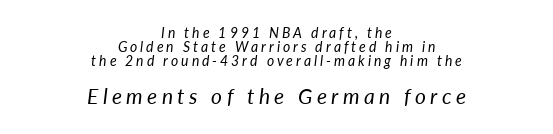
Rendered with sloped, italic letterforms. This sample uses expanded letter spacing, leaving extra air between glyphs. Horizontally, the lines are justified to the midpoint only. The words here are not underlined. These lines huddle together more closely than default settings would place them. On a weight scale, this lands at 450 or below.
